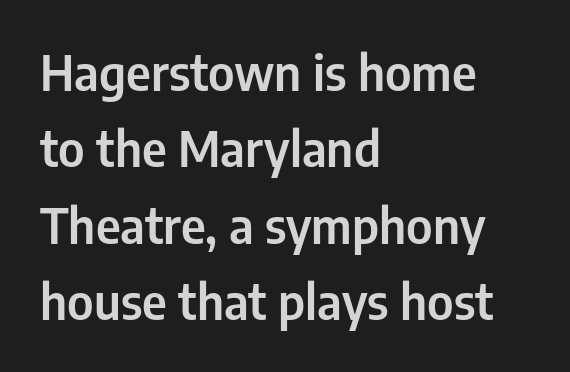
{"serif": "no", "italic": "no", "width": "condensed", "stroke_contrast": "low", "x_height": "medium", "monospaced": "no", "underline": "no", "align": "left", "line_spacing": "normal", "line_spacing_ratio": 1.56, "letter_spacing": "normal", "letter_spacing_em": 0.0, "glyph_px": 49}
